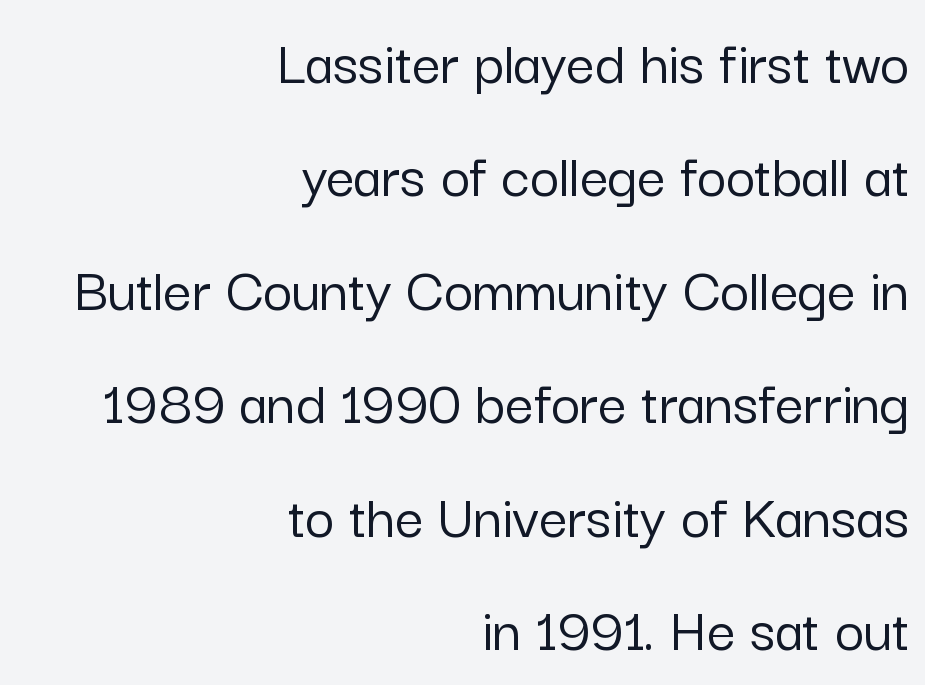
Default kerning and tracking; the words read as compact shapes. A typesetter would mark this as roman, not italic. The ragged edge is on the left, which tells us the setting is flush right. The area under the type is left untouched.
